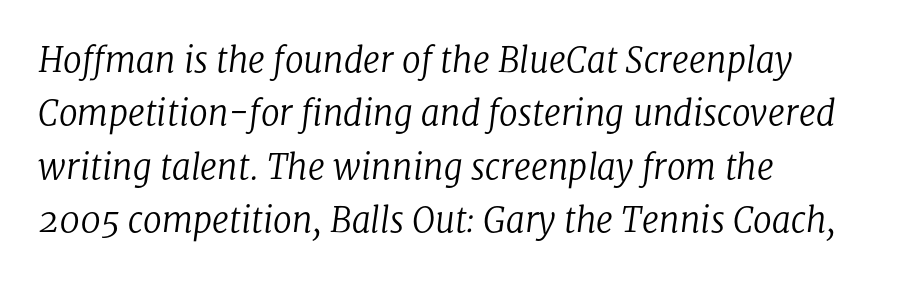
Q: Is the text bold? A: No.
Q: Is the text italic (slanted)? A: Yes, it leans right by about 8 degrees.
Q: Is the typeface a serif or a sans-serif typeface? A: Serif.
Q: Is the text underlined? A: No.
Q: How is the paragraph aligned? A: Left-aligned.
Q: Is the spacing between letters normal or unusually wide? A: Normal.
Q: Is the spacing between lines tight, normal or loose? A: Normal.
Q: Width (condensed, normal, or wide)? A: Normal.
Q: Stroke contrast? A: Low.
Q: x-height? A: Medium.
Q: Monospaced? A: No.
